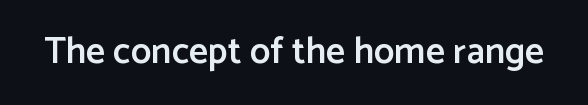
Default kerning and tracking; the words read as compact shapes. Every stem runs plumb, perpendicular to the baseline. Letterform terminals end flat and unadorned throughout the passage. The face used here is proportionally spaced, like ordinary book or web type. The strip under each line holds only bare page. Summary of weight: moderately heavy, a semibold.
